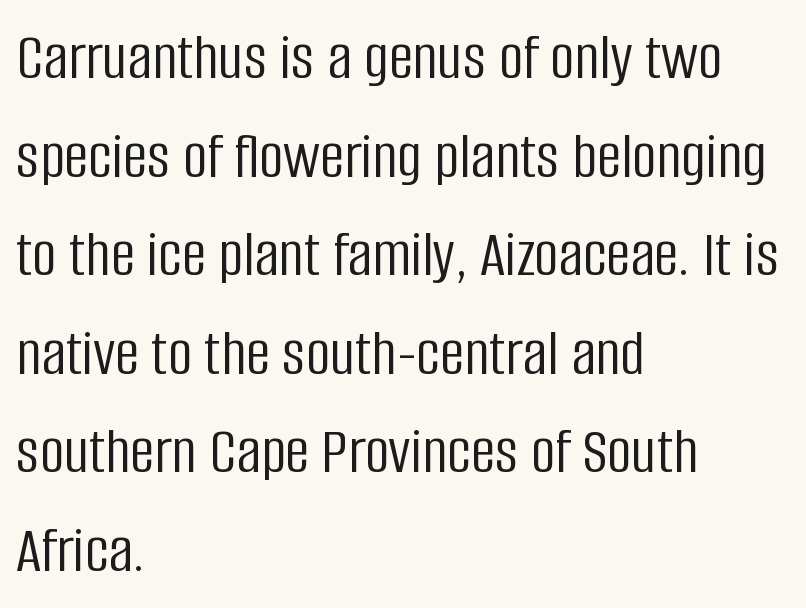
Q: Is the text bold? A: No.
Q: Is the text italic (slanted)? A: No, it is upright.
Q: Is the typeface a serif or a sans-serif typeface? A: Sans-serif.
Q: Is the text underlined? A: No.
Q: How is the paragraph aligned? A: Left-aligned.
Q: Is the spacing between letters normal or unusually wide? A: Normal.
Q: Is the spacing between lines tight, normal or loose? A: Normal.
Q: Width (condensed, normal, or wide)? A: Condensed.
Q: Stroke contrast? A: Low.
Q: x-height? A: Large.
Q: Monospaced? A: No.
